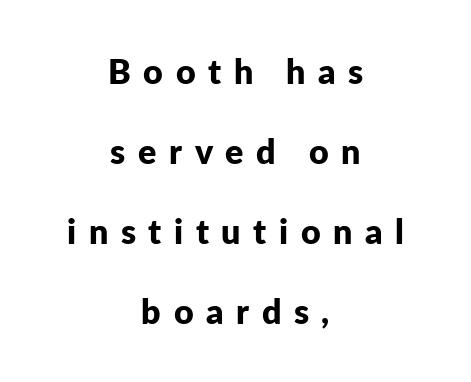
{"serif": "no", "italic": "no", "bold": "yes", "weight": "bold", "width": "normal", "stroke_contrast": "low", "x_height": "medium", "monospaced": "no", "underline": "no", "align": "center", "line_spacing": "loose", "line_spacing_ratio": 2.35, "letter_spacing": "wide", "letter_spacing_em": 0.37, "glyph_px": 34}
